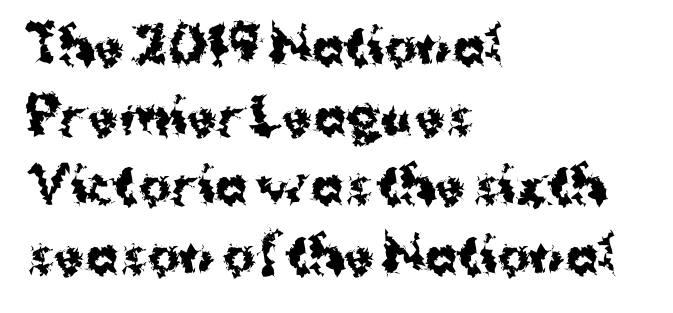
Q: Is the text bold? A: Yes.
Q: Is the text italic (slanted)? A: No, it is upright.
Q: Is the typeface a serif or a sans-serif typeface? A: Sans-serif.
Q: Is the text underlined? A: No.
Q: How is the paragraph aligned? A: Left-aligned.
Q: Is the spacing between letters normal or unusually wide? A: Normal.
Q: Is the spacing between lines tight, normal or loose? A: Normal.
Q: Width (condensed, normal, or wide)? A: Normal.
Q: Stroke contrast? A: Medium.
Q: x-height? A: Medium.
Q: Monospaced? A: No.
